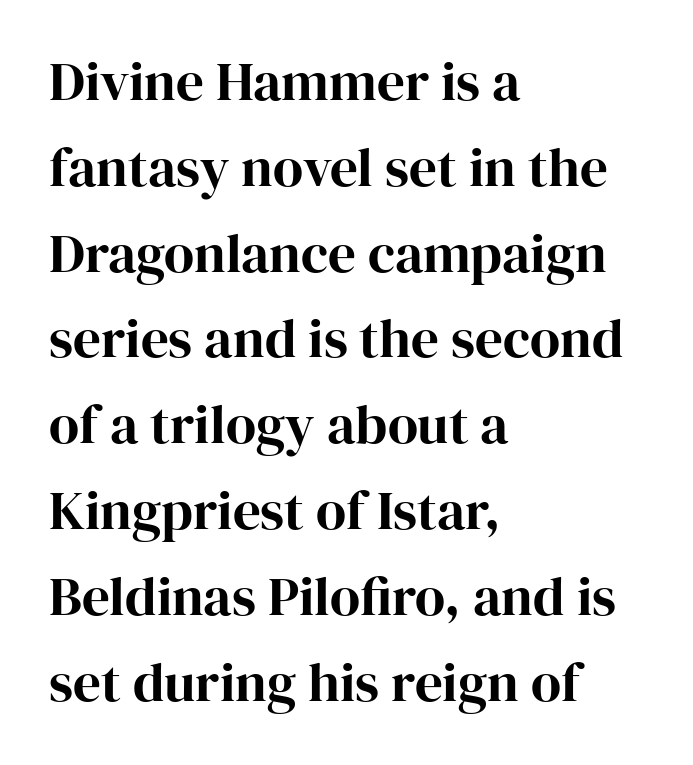
{"serif": "yes", "italic": "no", "width": "normal", "stroke_contrast": "high", "x_height": "medium", "monospaced": "no", "underline": "no", "align": "left", "line_spacing": "normal", "line_spacing_ratio": 1.56, "letter_spacing": "normal", "letter_spacing_em": 0.0, "glyph_px": 55}
